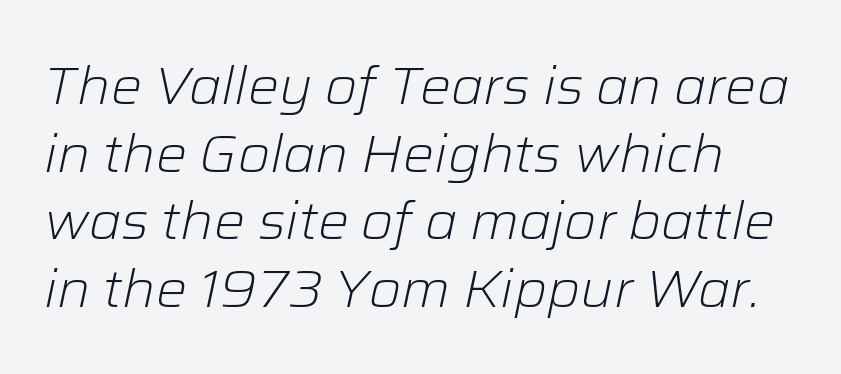
{"italic": "yes", "lean": "right", "slant_degrees": 12, "bold": "no", "weight": "light", "width": "normal", "stroke_contrast": "low", "x_height": "medium", "monospaced": "no", "underline": "no", "line_spacing": "normal", "line_spacing_ratio": 1.3, "letter_spacing": "normal", "letter_spacing_em": 0.0, "glyph_px": 52}
